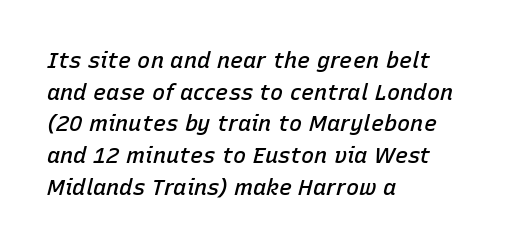
{"italic": "yes", "lean": "right", "slant_degrees": 15, "bold": "semi", "underline": "no", "align": "left", "line_spacing": "normal", "line_spacing_ratio": 1.44, "letter_spacing": "normal", "letter_spacing_em": 0.0, "glyph_px": 22}
